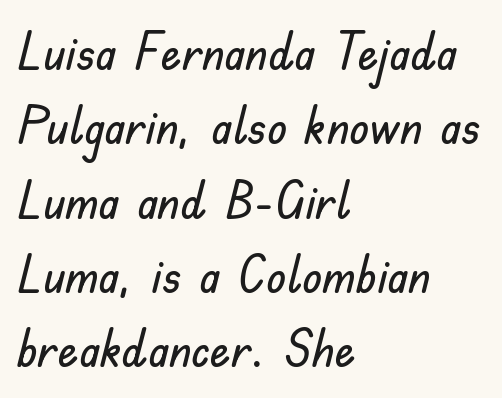
{"serif": "no", "width": "normal", "stroke_contrast": "low", "x_height": "small", "monospaced": "no", "underline": "no", "align": "left", "line_spacing": "normal", "line_spacing_ratio": 1.43, "letter_spacing": "normal", "letter_spacing_em": 0.0, "glyph_px": 52}
